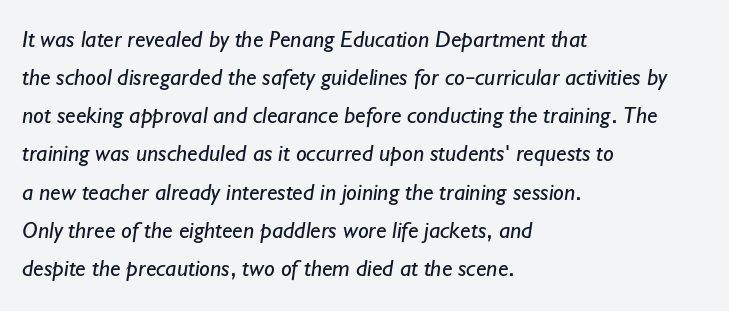
The space beneath each line is pristine and unruled. A normal amount of white space separates one row of letters from the next. Stem width sits at or under what a default text font uses. Alignment: flush left. Tracking here is standard; glyphs follow each other at the usual distance.
